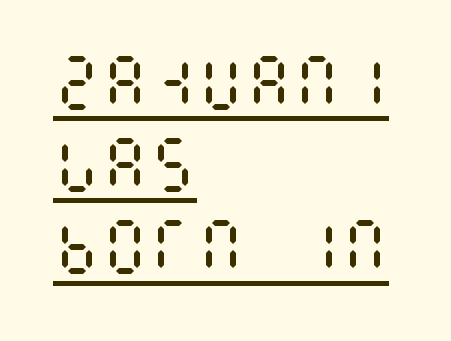
The rendering keeps characters at their native spacing. Each new line begins a customary step beneath the previous one. The letters look calm and open, with moderate or lighter stems. The lettering stays uniformly vertical, giving the passage a roman look. The rag falls on the right side of this text block.
